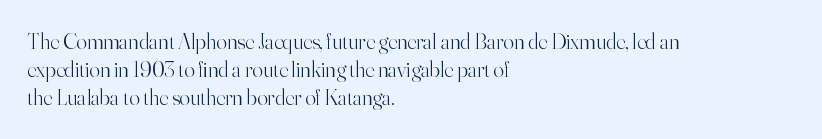
The image shows 22 px text type, upright; set left-aligned, normal line spacing (1.28x), normal letter spacing, not underlined.
